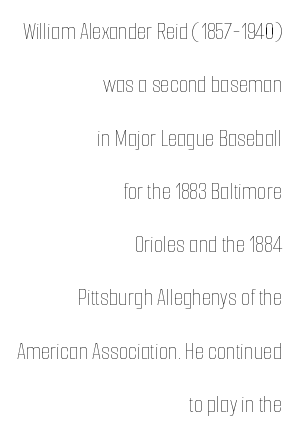
Bold? No — there's no thickening of the strokes. Regarding leading, the lines here are spaced well apart. Characters follow at the spacing the type designer built in. The type sits square on the baseline with zero lean.
